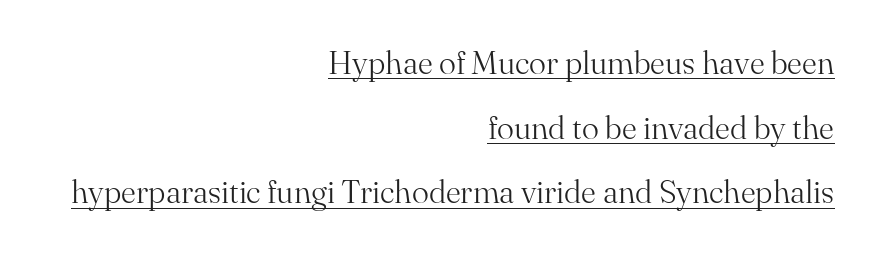
{"serif": "yes", "italic": "no", "bold": "no", "weight": "light", "width": "normal", "stroke_contrast": "medium", "x_height": "small", "monospaced": "no", "underline": "yes", "align": "right", "line_spacing": "loose", "line_spacing_ratio": 2.02, "letter_spacing": "normal", "letter_spacing_em": 0.0, "glyph_px": 32}
